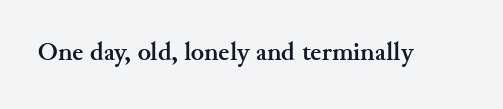
Underlining? Definitely not there. Strong, thick strokes mark this as bold type. This sample uses an upright cut, with every glyph sitting square on the baseline. A typesetter would call this zero additional tracking.
